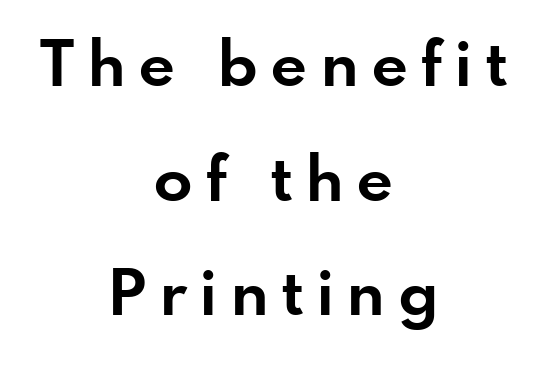
{"serif": "no", "italic": "no", "bold": "yes", "weight": "bold", "width": "normal", "stroke_contrast": "low", "x_height": "small", "monospaced": "no", "underline": "no", "align": "center", "line_spacing_ratio": 1.82, "letter_spacing": "wide", "letter_spacing_em": 0.22, "glyph_px": 63}
